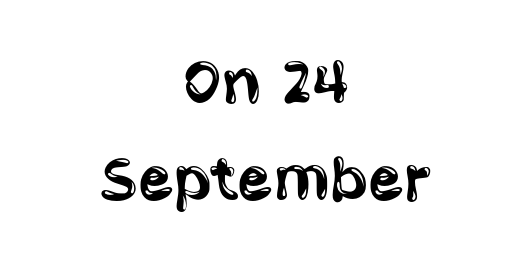
Heft: none added — not bold. Just letters on the line, the space beneath them empty. This sample has the flowing, uneven cadence of proportional lettering. Letterform terminals end flat and unadorned throughout the passage. Tall strokes in this sample are plumb rather than angled.
